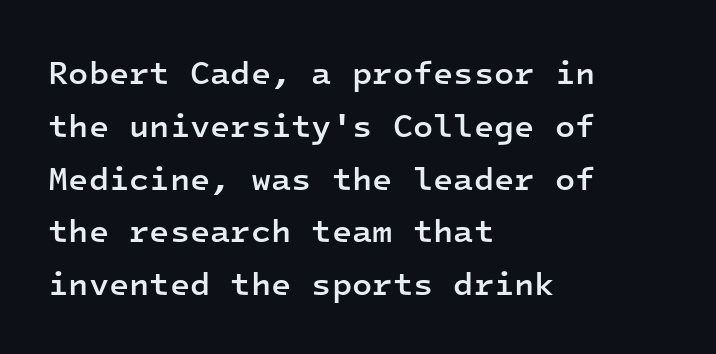
This is sans-serif lettering, the kind often seen on screens and signage. Tracking here is standard; glyphs follow each other at the usual distance. Alignment: flush left. Nobody drew a line under any word here. The rendering uses typewriter-style spacing with identical character cells.
